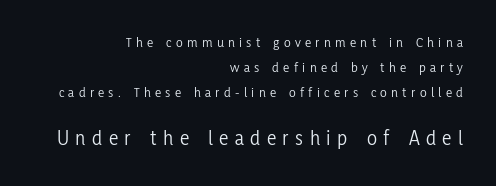
The string is rendered with underlining switched off. Top chunk: small. Bottom chunk: large. The letters are spread apart with noticeably loose tracking. Is the type heavy? It reads as light-to-regular instead. No italicization has been applied; the sample stays upright. Where is the straight margin? On the right.
